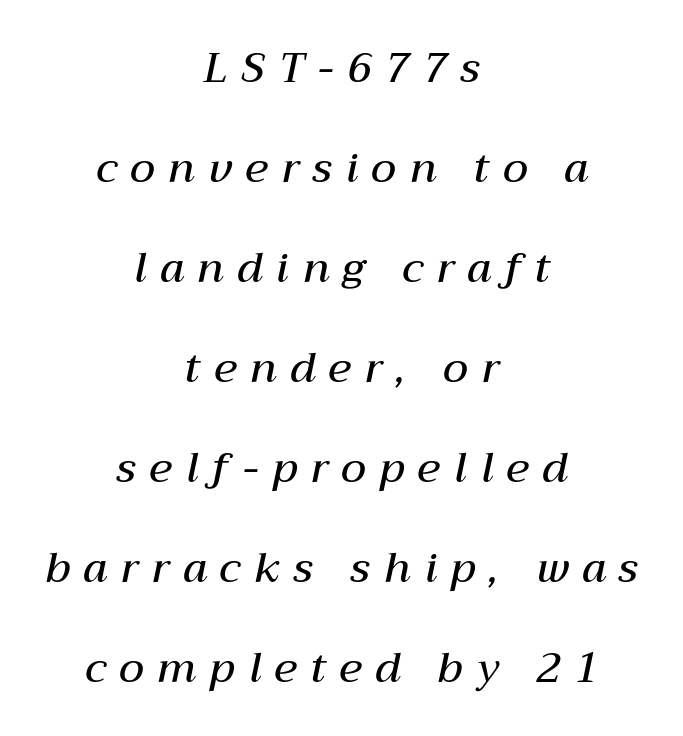
Rows of type keep a wide berth in the vertical direction. Descenders are the only things crossing below the line. Words appear elongated and porous because spacing is wide. Designer's note — italics engaged.
